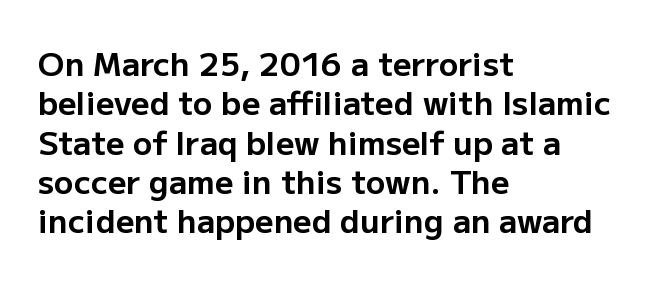
Q: Is the text bold? A: Yes.
Q: Is the text italic (slanted)? A: No, it is upright.
Q: Is the typeface a serif or a sans-serif typeface? A: Sans-serif.
Q: Is the text underlined? A: No.
Q: How is the paragraph aligned? A: Left-aligned.
Q: Is the spacing between letters normal or unusually wide? A: Normal.
Q: Width (condensed, normal, or wide)? A: Normal.
Q: Stroke contrast? A: Low.
Q: x-height? A: Medium.
Q: Monospaced? A: No.
